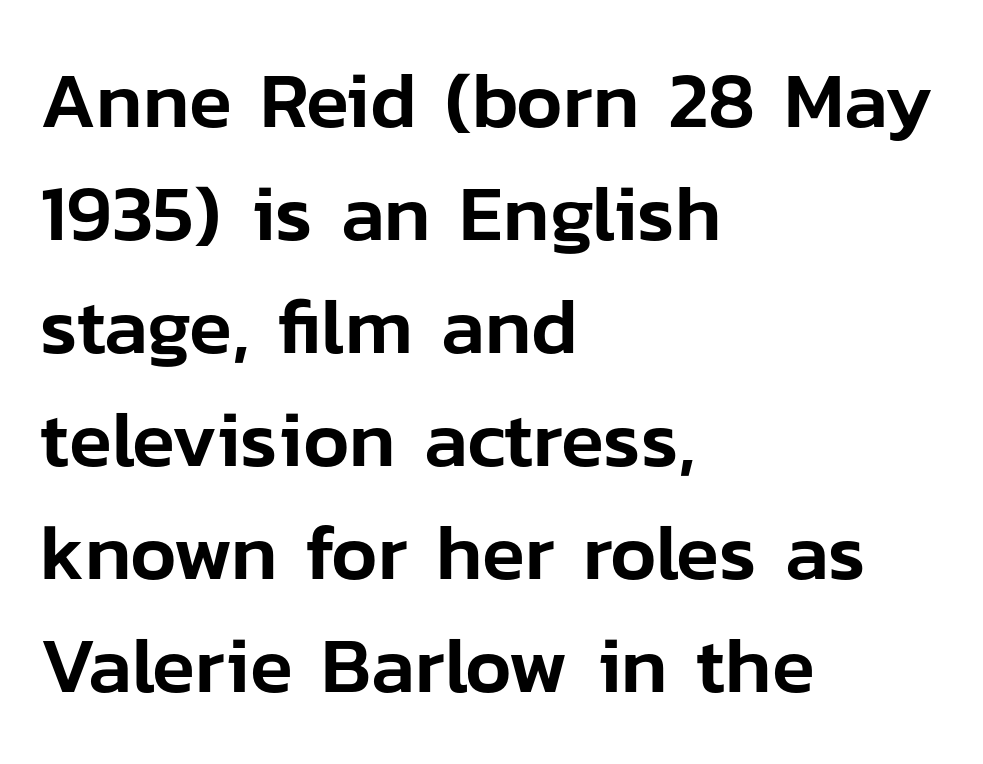
{"serif": "no", "italic": "no", "width": "normal", "stroke_contrast": "low", "x_height": "medium", "monospaced": "no", "underline": "no", "align": "left", "line_spacing": "normal", "line_spacing_ratio": 1.43, "letter_spacing": "normal", "letter_spacing_em": 0.0, "glyph_px": 79}
